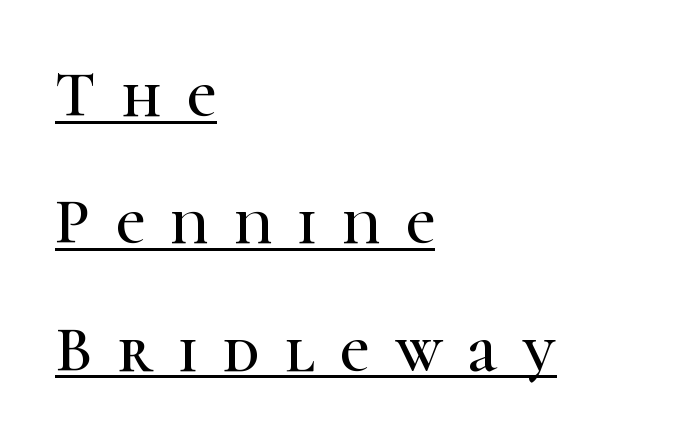
The image shows 64 px serif type, upright; set left-aligned, loose line spacing (1.99x), unusually wide letter spacing (+0.4 em), underlined; high stroke contrast and a medium x-height.
